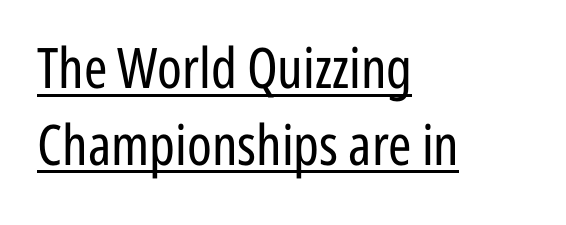
The image shows 56 px regular-weight, condensed sans-serif type, upright; set left-aligned, normal line spacing (1.37x), normal letter spacing, underlined; low stroke contrast and a medium x-height.
